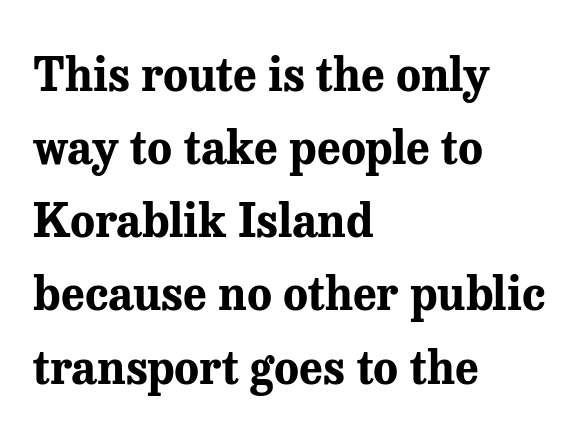
This sample keeps an unexceptional amount of space between lines. The letters sit at their default tracking, neither squeezed nor spread. Type without underlining. No italicization has been applied; the sample stays upright. Varying glyph widths throughout — classic text-font behaviour.
